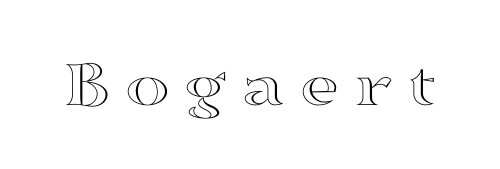
The image shows 68 px wide type, upright; set unusually wide letter spacing (+0.21 em), not underlined; a medium x-height.
